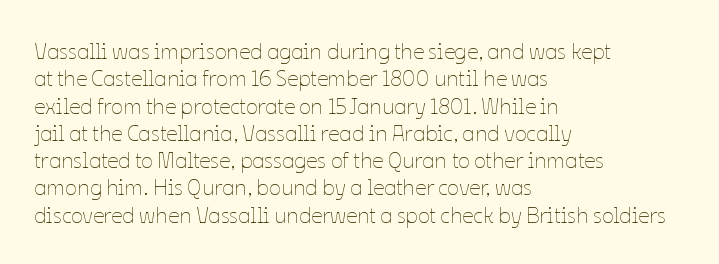
Q: Is the text bold? A: No.
Q: Is the text italic (slanted)? A: No, it is upright.
Q: Is the text underlined? A: No.
Q: How is the paragraph aligned? A: Left-aligned.
Q: Is the spacing between letters normal or unusually wide? A: Normal.
